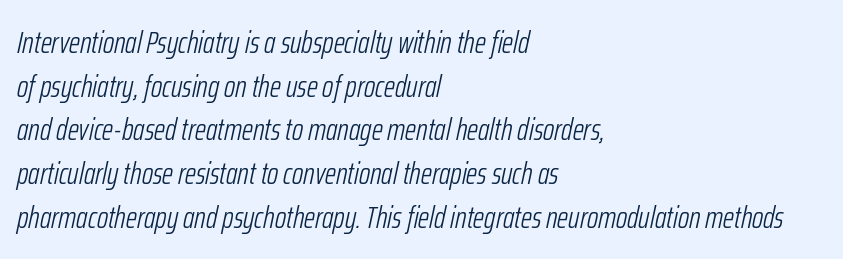
Emphasis-style slanted type is in use. Do the characters align in a grid? No, the font is proportional. The designer left line spacing at the default. The font is comparable to plain body text, perhaps lighter.
